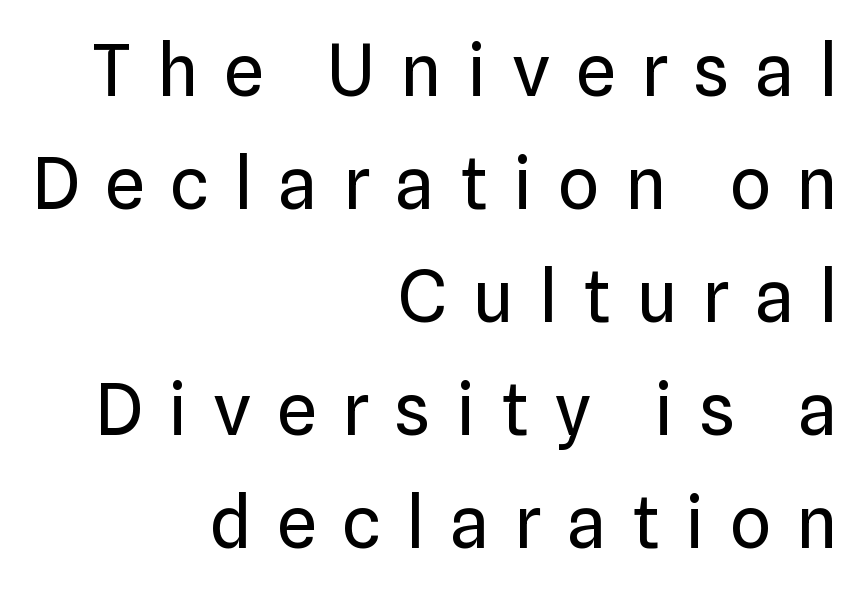
Tracking value appears strongly positive — letters spread wide. When letters stand straight like this, we call the style roman or upright. Stroke thickness stays within the range of a standard reading face or lighter. The letters advance in unequal steps, a hallmark of proportional type.
